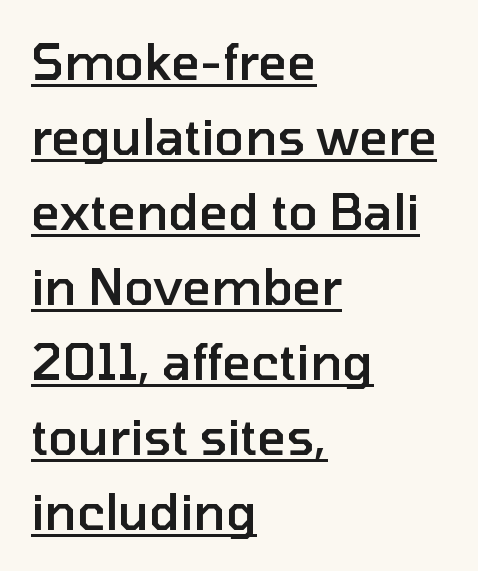
Leading: standard. Is there any slant? The stems are plumb. The font is running at a semibold setting, under full bold. This sample carries an underscore along the baseline area.
